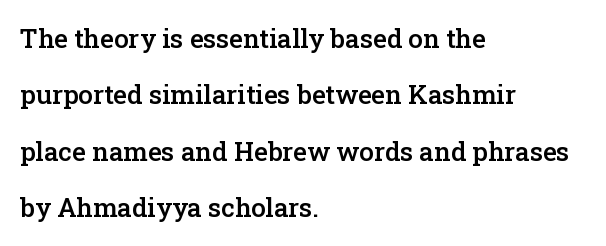
{"italic": "no", "bold": "semi", "underline": "no", "align": "left", "line_spacing": "loose", "line_spacing_ratio": 2.17, "letter_spacing": "normal", "letter_spacing_em": 0.0, "glyph_px": 26}
